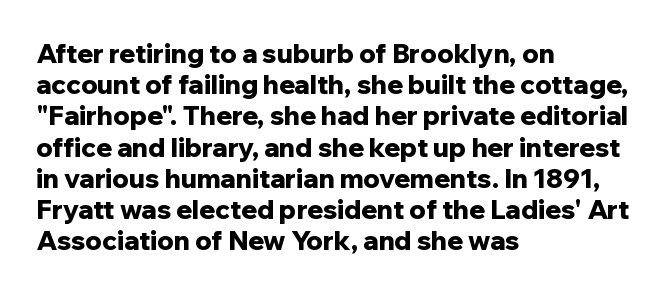
A typesetter would mark this as roman, not italic. The face used here is rendered with its standard letterfit. As a designer I'd log this as weight 700, bold. Underlining? Definitely not there. The text block is weighted toward the left margin, trailing off unevenly rightward.
